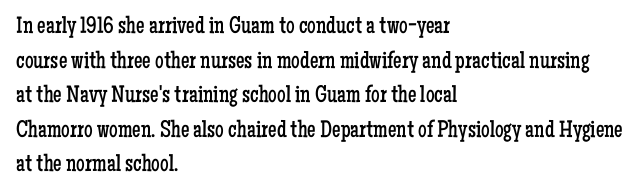
The image shows 24 px text type, upright; set left-aligned, normal line spacing (1.44x), normal letter spacing, not underlined.
